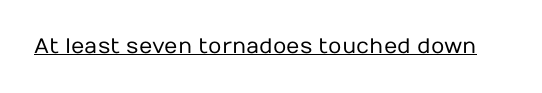
{"italic": "no", "bold": "no", "underline": "yes", "letter_spacing": "normal", "letter_spacing_em": 0.0, "glyph_px": 21}
